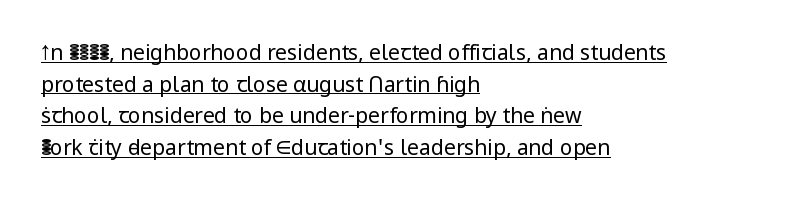
Q: Is the text bold? A: No.
Q: Is the text italic (slanted)? A: No, it is upright.
Q: Is the text underlined? A: Yes.
Q: How is the paragraph aligned? A: Left-aligned.
Q: Is the spacing between letters normal or unusually wide? A: Normal.
Q: Is the spacing between lines tight, normal or loose? A: Normal.
